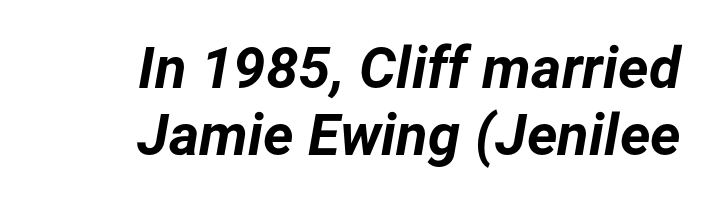
Q: Is the text bold? A: Yes.
Q: Is the text italic (slanted)? A: Yes, it leans right by about 12 degrees.
Q: Is the text underlined? A: No.
Q: Is the spacing between letters normal or unusually wide? A: Normal.
Q: Is the spacing between lines tight, normal or loose? A: Tight.
Q: Width (condensed, normal, or wide)? A: Normal.
Q: Stroke contrast? A: Low.
Q: x-height? A: Medium.
Q: Monospaced? A: No.
